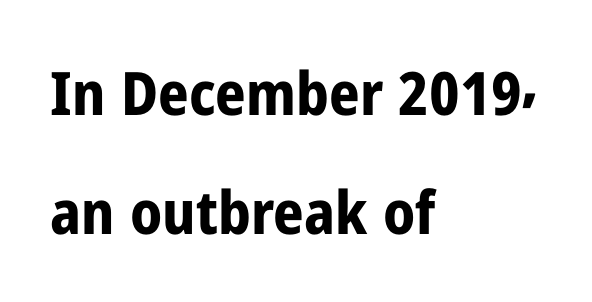
{"serif": "no", "italic": "no", "bold": "yes", "weight": "bold", "width": "condensed", "stroke_contrast": "low", "x_height": "medium", "monospaced": "no", "underline": "no", "align": "left", "line_spacing": "loose", "line_spacing_ratio": 1.98, "letter_spacing": "normal", "letter_spacing_em": 0.0, "glyph_px": 60}
